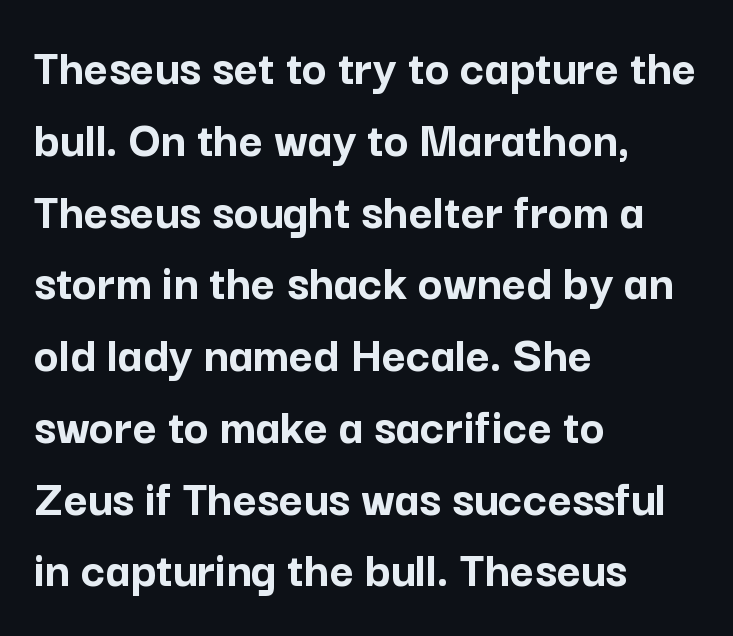
Q: Is the text bold? A: Yes.
Q: Is the text italic (slanted)? A: No, it is upright.
Q: Is the typeface a serif or a sans-serif typeface? A: Sans-serif.
Q: Is the text underlined? A: No.
Q: How is the paragraph aligned? A: Left-aligned.
Q: Is the spacing between letters normal or unusually wide? A: Normal.
Q: Is the spacing between lines tight, normal or loose? A: Normal.
Q: Width (condensed, normal, or wide)? A: Normal.
Q: Stroke contrast? A: Low.
Q: x-height? A: Medium.
Q: Monospaced? A: No.
